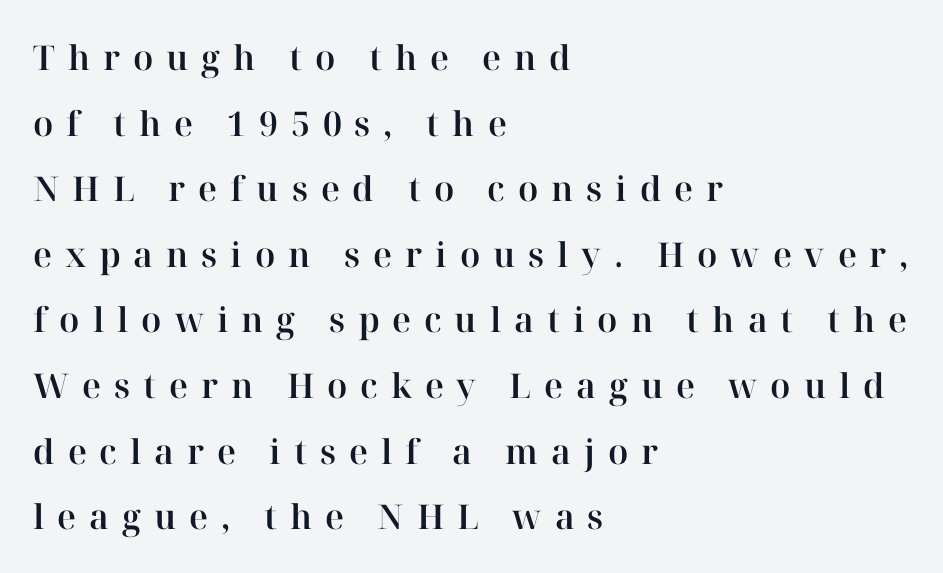
The image shows 34 px serif type, upright; set left-aligned, loose line spacing (1.93x), unusually wide letter spacing (+0.38 em), not underlined; high stroke contrast and a medium x-height.
